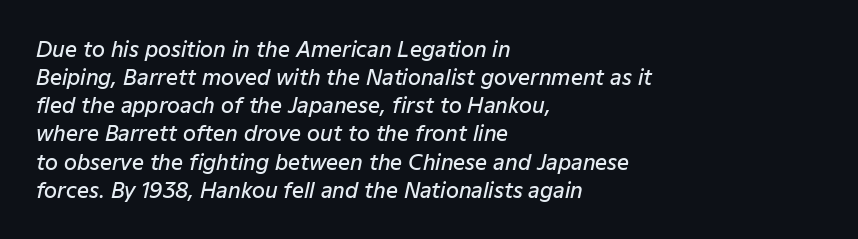
The image shows 21 px text type, italic (leaning right); set left-aligned, normal line spacing (1.34x), normal letter spacing, not underlined.
